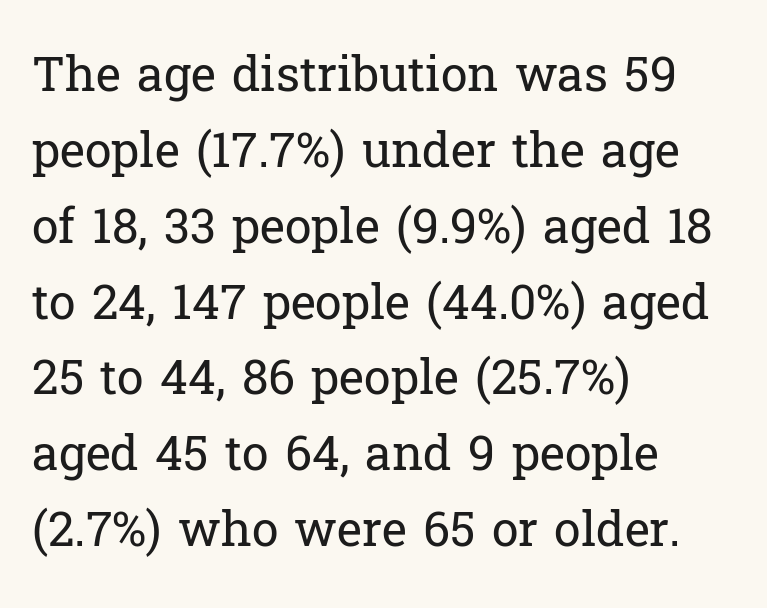
Q: Is the text bold? A: No.
Q: Is the text italic (slanted)? A: No, it is upright.
Q: Is the typeface a serif or a sans-serif typeface? A: Serif.
Q: Is the text underlined? A: No.
Q: How is the paragraph aligned? A: Left-aligned.
Q: Is the spacing between letters normal or unusually wide? A: Normal.
Q: Is the spacing between lines tight, normal or loose? A: Normal.
Q: Width (condensed, normal, or wide)? A: Normal.
Q: Stroke contrast? A: Low.
Q: x-height? A: Medium.
Q: Monospaced? A: No.
